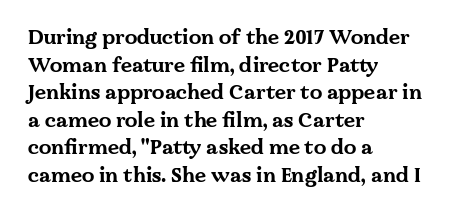
{"italic": "no", "bold": "yes", "underline": "no", "align": "left", "line_spacing": "normal", "line_spacing_ratio": 1.38, "letter_spacing": "normal", "letter_spacing_em": 0.0, "glyph_px": 20}
